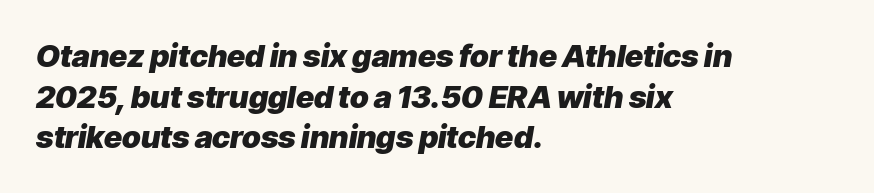
Q: Is the text bold? A: Yes.
Q: Is the text italic (slanted)? A: Yes, it leans right by about 9 degrees.
Q: Is the text underlined? A: No.
Q: How is the paragraph aligned? A: Left-aligned.
Q: Is the spacing between letters normal or unusually wide? A: Normal.
Q: Is the spacing between lines tight, normal or loose? A: Normal.
Q: Width (condensed, normal, or wide)? A: Normal.
Q: Stroke contrast? A: Low.
Q: x-height? A: Medium.
Q: Monospaced? A: No.
